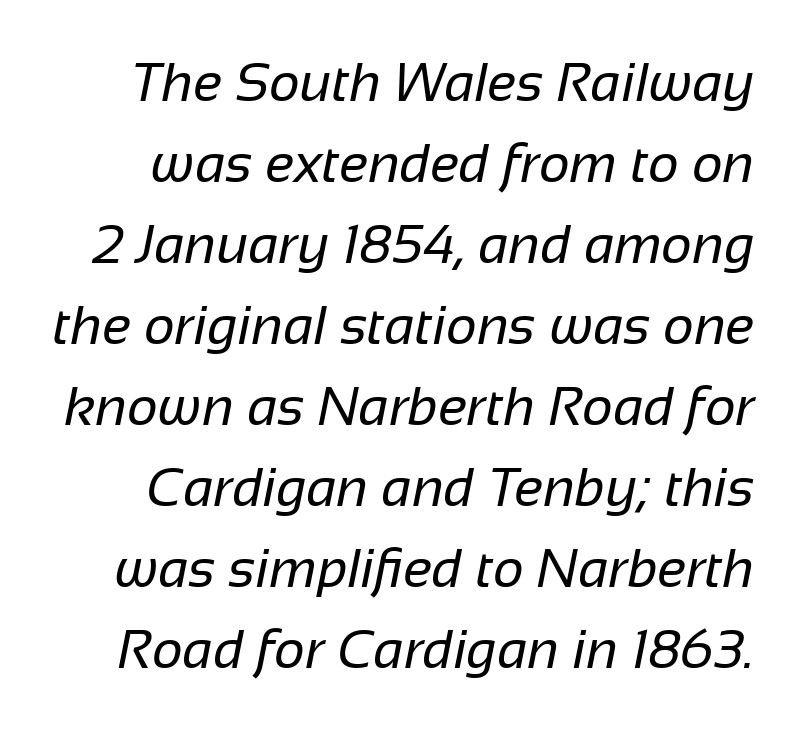
The image shows 54 px regular-weight sans-serif type; set normal line spacing (1.5x), normal letter spacing, not underlined; low stroke contrast and a medium x-height.
